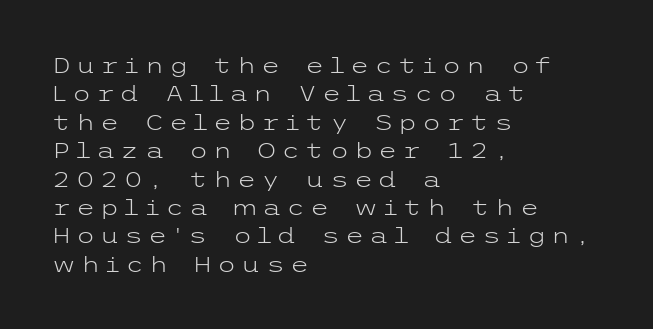
Q: Is the text bold? A: No.
Q: Is the text italic (slanted)? A: No, it is upright.
Q: Is the text underlined? A: No.
Q: How is the paragraph aligned? A: Left-aligned.
Q: Is the spacing between letters normal or unusually wide? A: Unusually wide.
Q: Is the spacing between lines tight, normal or loose? A: Normal.
